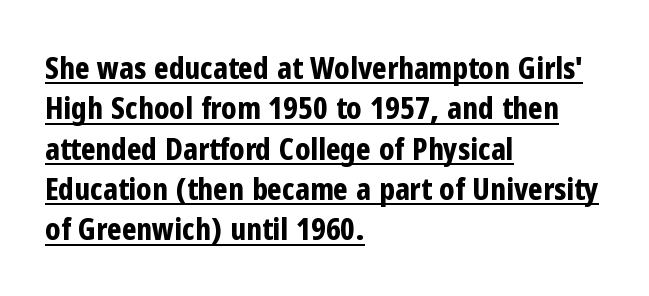
The rendered words wear a rule along their underside. Examine the stroke ends and you'll find no serifs. Caption: standard tracking, unaltered. Note the varied advance widths — an 'i' is clearly narrower than an 'm'. Each new line begins a customary step beneath the previous one. Nope, not italic — everything's standing straight.
